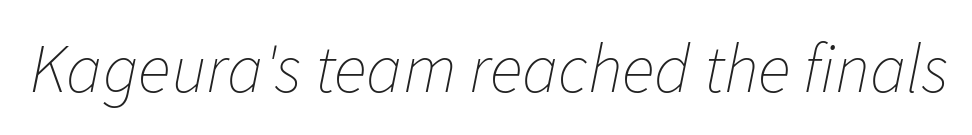
{"italic": "yes", "lean": "right", "slant_degrees": 11, "bold": "no", "weight": "thin", "width": "normal", "stroke_contrast": "low", "x_height": "medium", "monospaced": "no", "underline": "no", "letter_spacing": "normal", "letter_spacing_em": 0.0, "glyph_px": 69}
